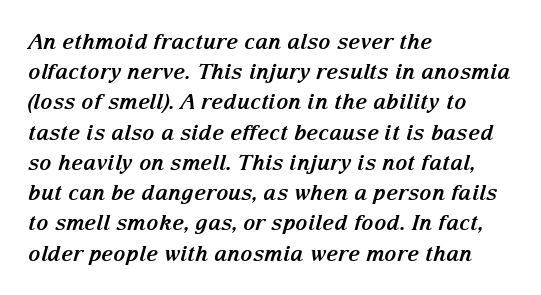
The image shows 21 px bold type, italic (leaning right); set left-aligned, normal line spacing (1.44x), normal letter spacing, not underlined.
